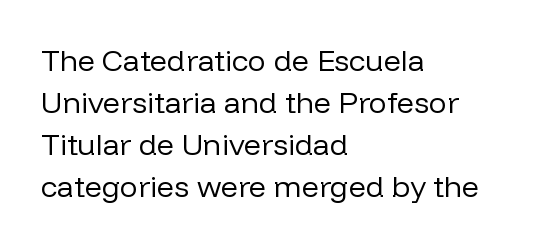
This rendering employs a face without finishing strokes, i.e., a sans-serif. Type without underlining. A typesetter would mark this as roman, not italic. Counters stay open thanks to moderate or lighter strokes. Is this a fixed-width face? No — the glyphs have proportional, varying widths.
